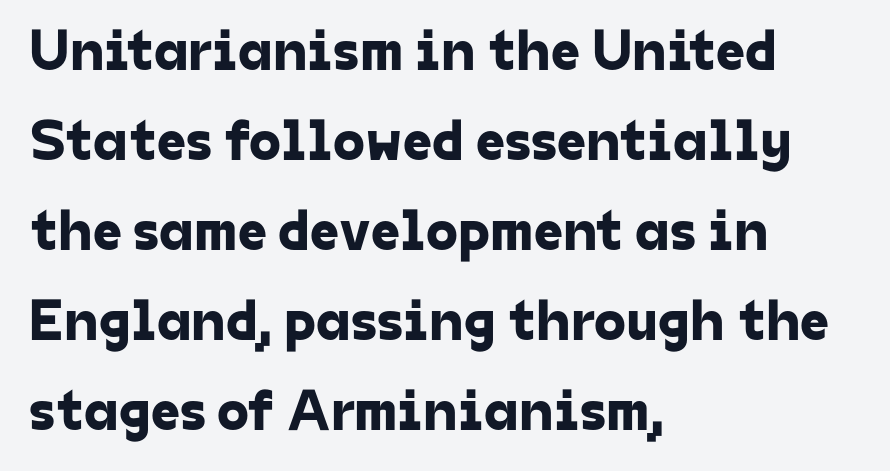
One glance says typical: line gaps are just what's usual. Glance below the letters and you will spot only blank space. The paragraph shown leans on its left margin. The line texture is even and compact thanks to regular tracking. Character widths vary here, with narrow letters taking less room than wide ones. This sample uses a sans-serif face.
